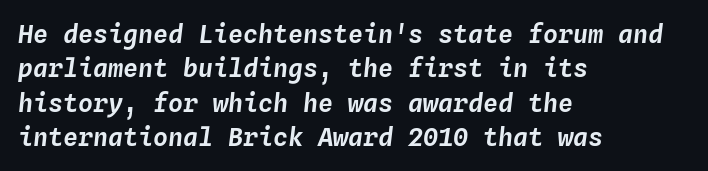
Q: Is the text italic (slanted)? A: Yes, it leans right by about 4 degrees.
Q: Is the text underlined? A: No.
Q: How is the paragraph aligned? A: Left-aligned.
Q: Is the spacing between letters normal or unusually wide? A: Normal.
Q: Is the spacing between lines tight, normal or loose? A: Normal.
